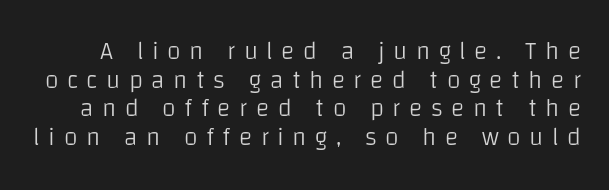
Q: Is the text bold? A: No.
Q: Is the text italic (slanted)? A: No, it is upright.
Q: Is the text underlined? A: No.
Q: Is the spacing between letters normal or unusually wide? A: Unusually wide.
Q: Is the spacing between lines tight, normal or loose? A: Tight.
